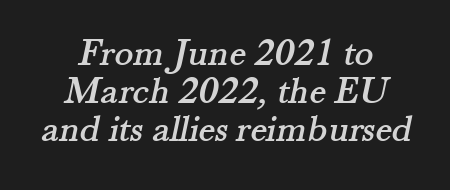
{"serif": "yes", "width": "normal", "stroke_contrast": "medium", "x_height": "small", "monospaced": "no", "underline": "no", "align": "center", "line_spacing": "tight", "line_spacing_ratio": 0.98, "letter_spacing": "normal", "letter_spacing_em": 0.0, "glyph_px": 39}
